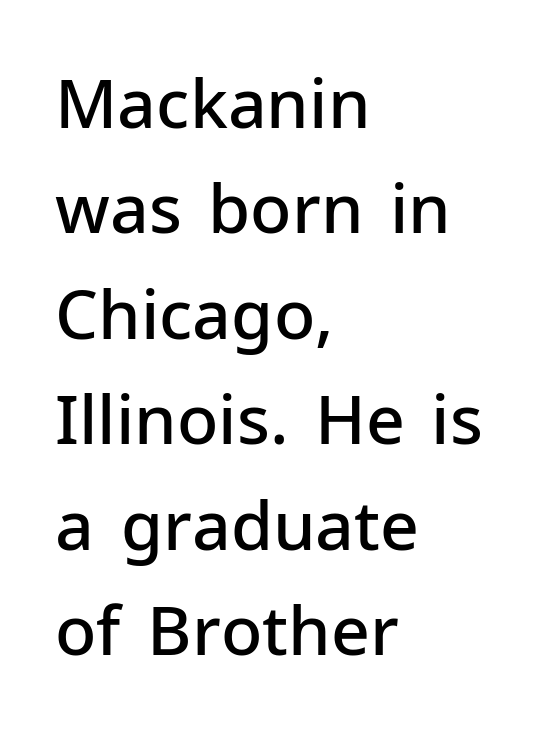
Q: Is the text bold? A: Semi-bold.
Q: Is the text italic (slanted)? A: No, it is upright.
Q: Is the typeface a serif or a sans-serif typeface? A: Sans-serif.
Q: Is the text underlined? A: No.
Q: How is the paragraph aligned? A: Left-aligned.
Q: Is the spacing between letters normal or unusually wide? A: Normal.
Q: Is the spacing between lines tight, normal or loose? A: Normal.
Q: Width (condensed, normal, or wide)? A: Normal.
Q: Stroke contrast? A: Low.
Q: x-height? A: Medium.
Q: Monospaced? A: No.
